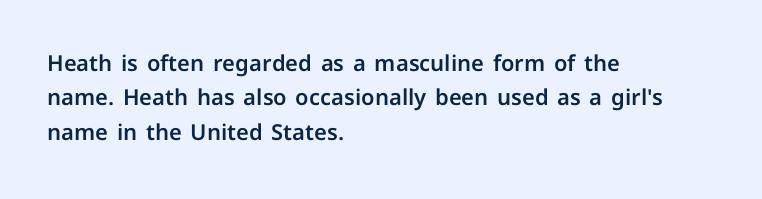
{"italic": "no", "underline": "no", "align": "left", "line_spacing": "normal", "line_spacing_ratio": 1.56, "letter_spacing": "normal", "letter_spacing_em": 0.0, "glyph_px": 22}
